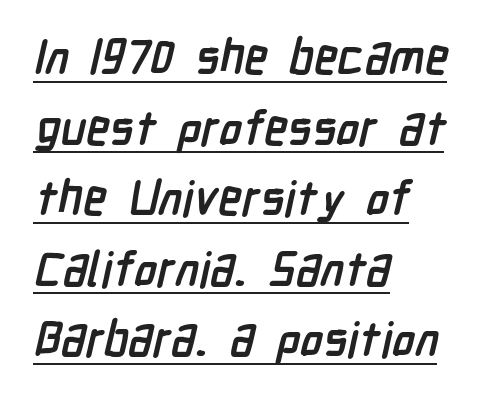
You'd pick this weight for a headline — it's a proper bold. There is no visible air inserted between adjacent glyphs. A student would call this left alignment; a typographer would say flush left, rag right. Students, observe the line beneath the letters — that is underlining. The line-height multiplier appears to be the usual default. The letters advance in unequal steps, a hallmark of proportional type.
